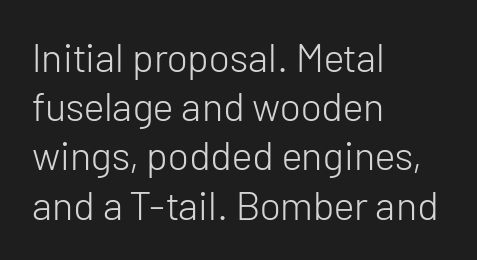
{"serif": "no", "italic": "no", "bold": "no", "weight": "light", "width": "normal", "stroke_contrast": "low", "x_height": "medium", "monospaced": "no", "underline": "no", "align": "left", "line_spacing_ratio": 1.23, "letter_spacing": "normal", "letter_spacing_em": 0.0, "glyph_px": 40}
